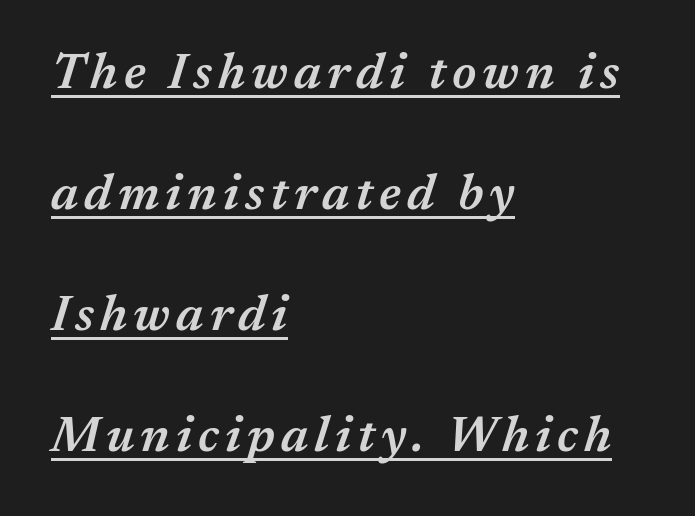
The image shows 50 px semibold type, italic (leaning right); set left-aligned, loose line spacing (2.42x), underlined; medium stroke contrast and a medium x-height.
